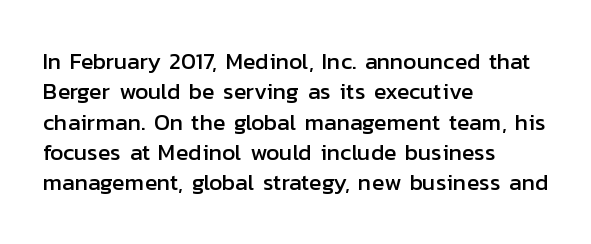
The image shows 23 px text type, upright; set left-aligned, normal line spacing (1.32x), normal letter spacing, not underlined.
